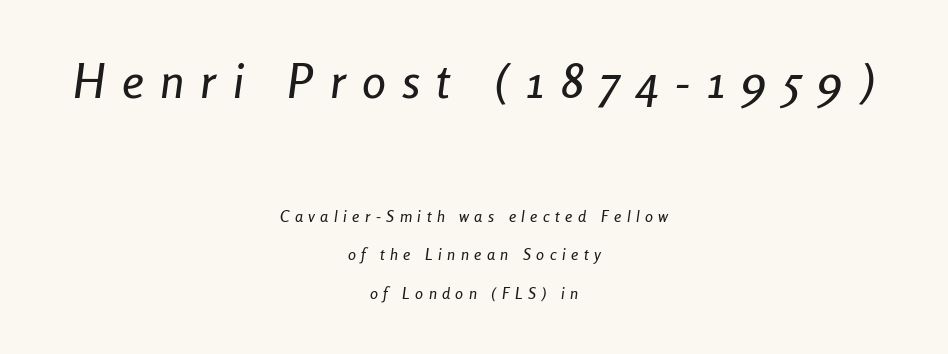
Does the bottom block carry the larger type? No, the top block does. Clear beneath every line of the passage. Notice how the stems are inclined rather than vertical — that's the hallmark of italics. The passage shown is typed in a proportional face where columns would drift. Which margin do the lines hug? Neither — every line sits in the middle.
